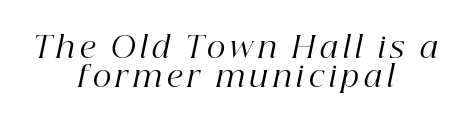
The image shows 29 px regular-weight serif type, italic (leaning right); set centered, tight line spacing (1.01x), not underlined; high stroke contrast and a medium x-height.
